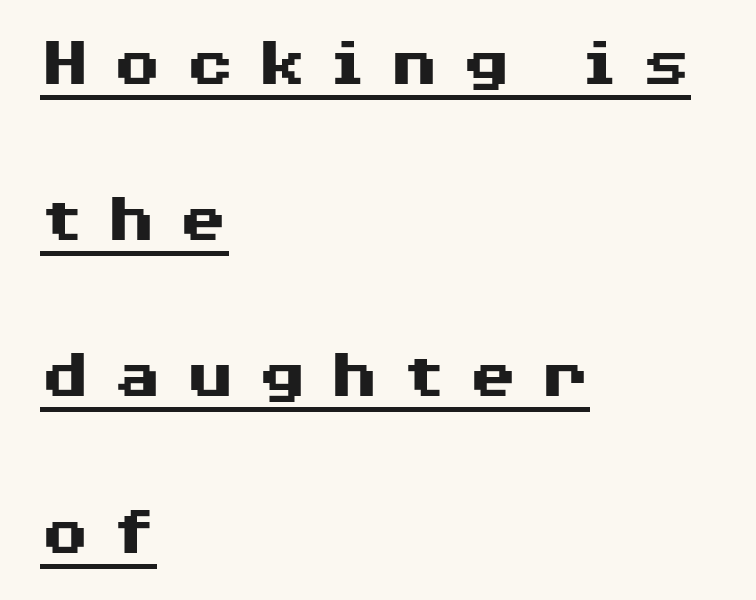
The text block is weighted toward the left margin, trailing off unevenly rightward. Proportional: the letters do not fall into vertical columns. Does the type have serifs? No, each stem ends abruptly. Decoration check: the copy is underlined.
